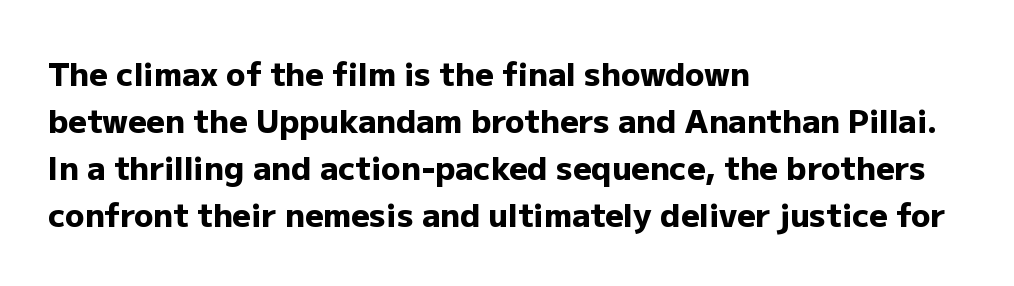
This sample uses a sans-serif face. Just letters on the line, the space beneath them empty. The face used here is proportionally spaced, like ordinary book or web type. If you measured baseline to baseline, you'd find a middling distance. Teacher's note: observe the even left margin — that is flush-left alignment.
